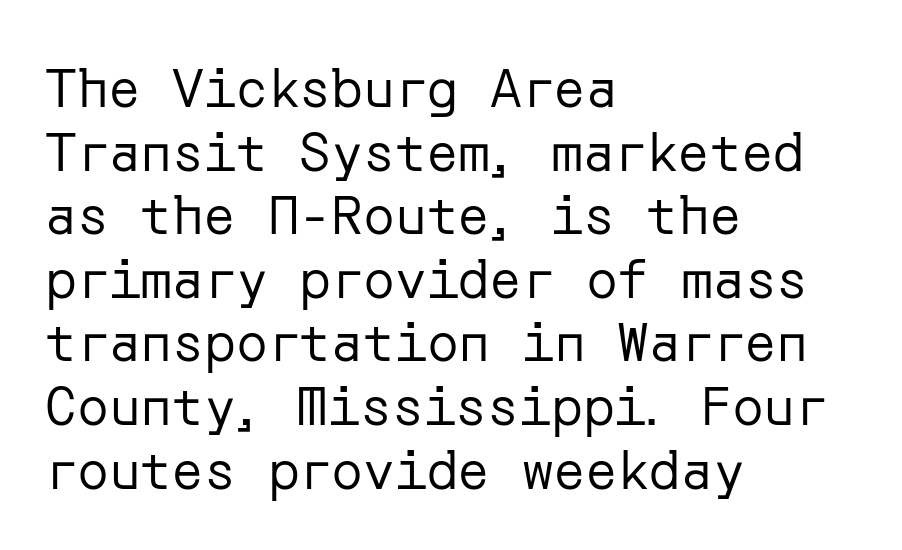
This rendering employs a face without finishing strokes, i.e., a sans-serif. Nope, not italic — everything's standing straight. One-word summary of the alignment: left. This rendering features lettering with no underline. Words appear dense and cohesive because spacing is normal. The typesetting does not lean heavy: it is not bold.
